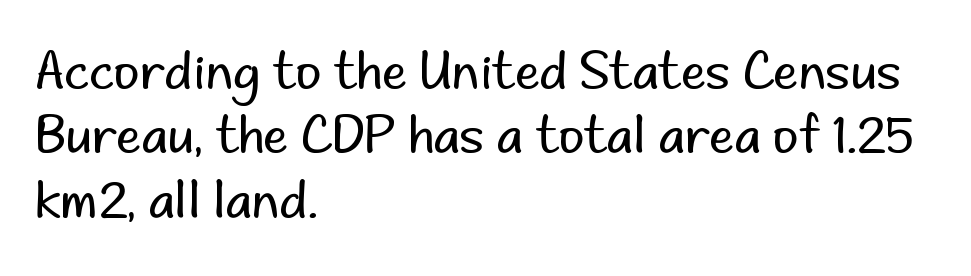
Q: Is the text bold? A: No.
Q: Is the text italic (slanted)? A: No, it is upright.
Q: Is the typeface a serif or a sans-serif typeface? A: Sans-serif.
Q: Is the text underlined? A: No.
Q: How is the paragraph aligned? A: Left-aligned.
Q: Is the spacing between letters normal or unusually wide? A: Normal.
Q: Is the spacing between lines tight, normal or loose? A: Normal.
Q: Width (condensed, normal, or wide)? A: Normal.
Q: Stroke contrast? A: Low.
Q: x-height? A: Small.
Q: Monospaced? A: No.
